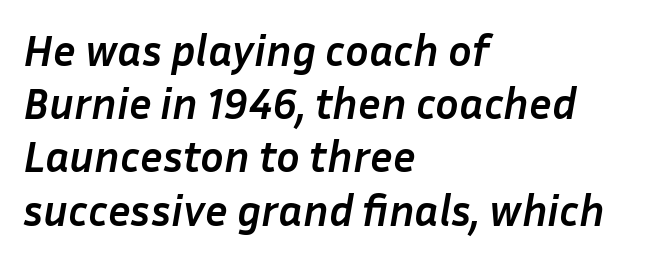
The image shows 44 px semibold type, italic (leaning right); set left-aligned, line spacing 1.21x, normal letter spacing, not underlined; low stroke contrast and a medium x-height.
